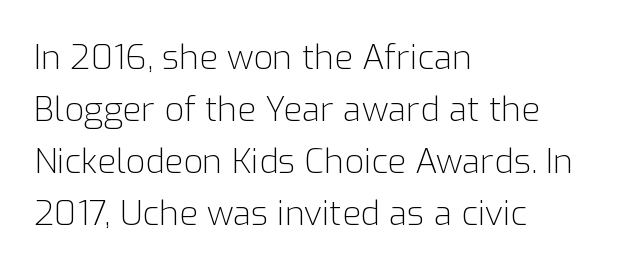
{"serif": "no", "italic": "no", "bold": "no", "weight": "light", "width": "normal", "stroke_contrast": "low", "x_height": "medium", "monospaced": "no", "underline": "no", "align": "left", "line_spacing": "normal", "line_spacing_ratio": 1.53, "letter_spacing": "normal", "letter_spacing_em": 0.0, "glyph_px": 34}
